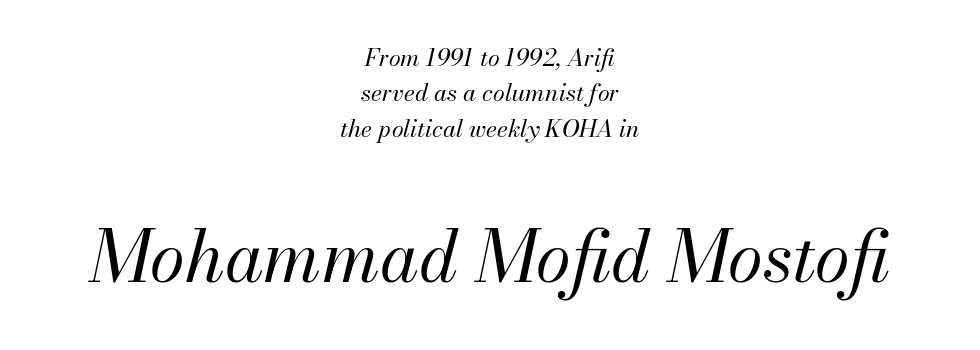
The image shows 71 px regular-weight type, italic (leaning right); set centered, normal line spacing (1.47x), normal letter spacing, not underlined; the second (bottom) block is 2.96x larger; medium stroke contrast and a small x-height.
